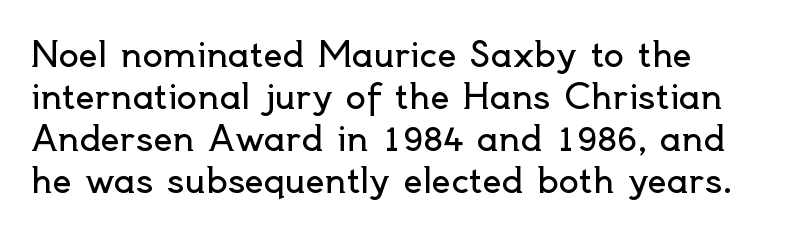
Q: Is the text bold? A: No.
Q: Is the text italic (slanted)? A: No, it is upright.
Q: Is the typeface a serif or a sans-serif typeface? A: Sans-serif.
Q: Is the text underlined? A: No.
Q: How is the paragraph aligned? A: Left-aligned.
Q: Is the spacing between letters normal or unusually wide? A: Normal.
Q: Width (condensed, normal, or wide)? A: Normal.
Q: x-height? A: Small.
Q: Monospaced? A: No.
